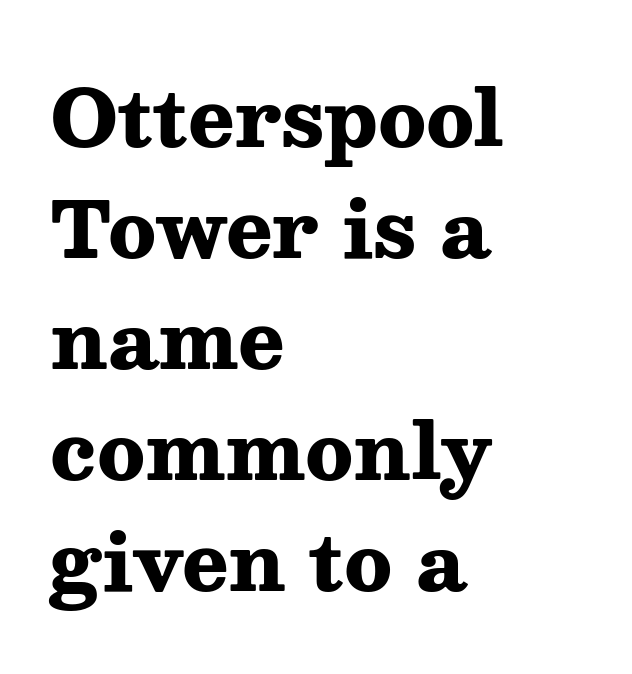
{"serif": "yes", "italic": "no", "bold": "yes", "weight": "heavy", "width": "wide", "stroke_contrast": "medium", "x_height": "medium", "monospaced": "no", "underline": "no", "align": "left", "line_spacing": "normal", "line_spacing_ratio": 1.44, "letter_spacing": "normal", "letter_spacing_em": 0.0, "glyph_px": 77}
